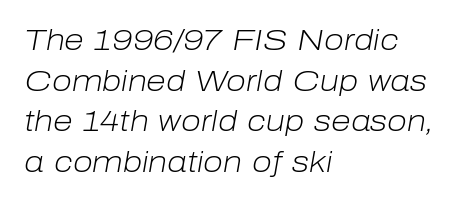
Q: Is the text bold? A: No.
Q: Is the text italic (slanted)? A: Yes, it leans right by about 10 degrees.
Q: Is the text underlined? A: No.
Q: How is the paragraph aligned? A: Left-aligned.
Q: Is the spacing between letters normal or unusually wide? A: Normal.
Q: Is the spacing between lines tight, normal or loose? A: Normal.
Q: Width (condensed, normal, or wide)? A: Normal.
Q: Stroke contrast? A: Low.
Q: x-height? A: Medium.
Q: Monospaced? A: No.
